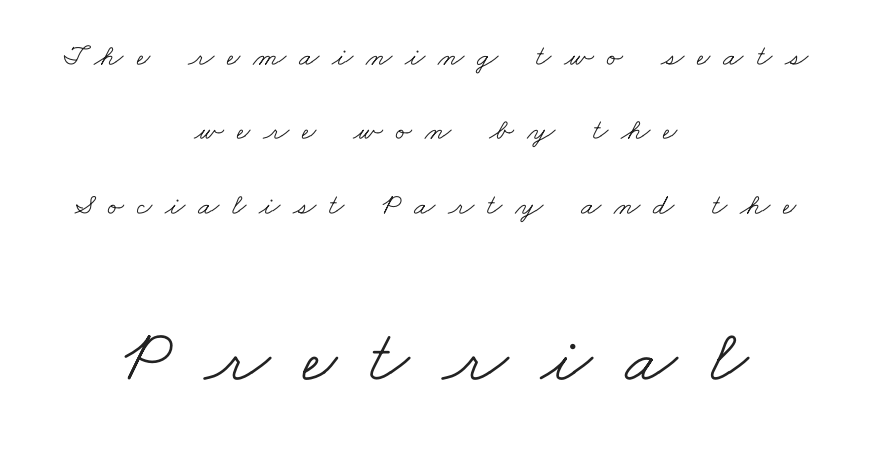
Q: Is the text bold? A: No.
Q: Is the typeface a serif or a sans-serif typeface? A: Serif.
Q: Is the text underlined? A: No.
Q: How is the paragraph aligned? A: Centered.
Q: Is the spacing between letters normal or unusually wide? A: Unusually wide.
Q: Is the spacing between lines tight, normal or loose? A: Loose.
Q: Which block of text is set in a larger size, the first (top) or the second (bottom)? A: The second (bottom) one.
Q: Width (condensed, normal, or wide)? A: Wide.
Q: Stroke contrast? A: Low.
Q: x-height? A: Small.
Q: Monospaced? A: No.
